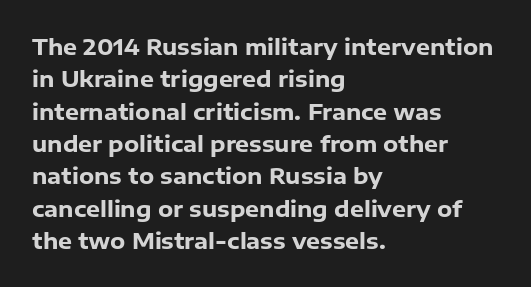
{"italic": "no", "bold": "yes", "underline": "no", "align": "left", "line_spacing": "normal", "line_spacing_ratio": 1.47, "letter_spacing": "normal", "letter_spacing_em": 0.0, "glyph_px": 22}
